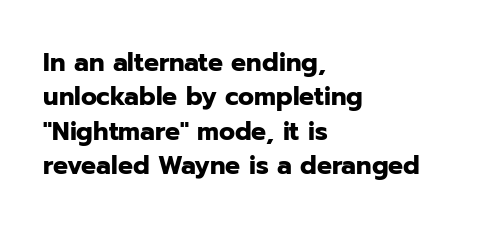
The image shows 25 px bold type, upright; set left-aligned, normal line spacing (1.38x), normal letter spacing, not underlined.
